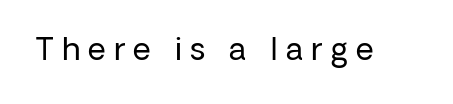
The image shows 31 px regular-weight sans-serif type, upright; set unusually wide letter spacing (+0.26 em), not underlined; low stroke contrast and a medium x-height.
